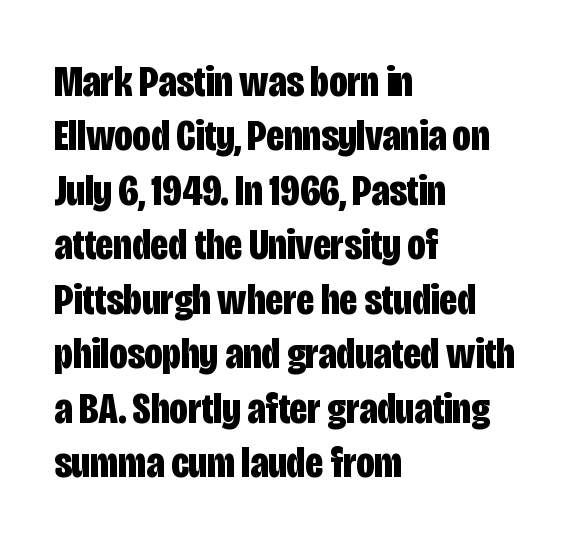
The image shows 45 px bold, condensed sans-serif type, upright; set left-aligned, line spacing 1.21x, normal letter spacing, not underlined; low stroke contrast and a large x-height.
